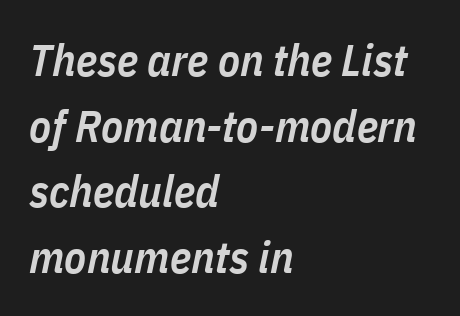
Q: Is the text bold? A: Semi-bold.
Q: Is the text italic (slanted)? A: Yes, it leans right by about 11 degrees.
Q: Is the text underlined? A: No.
Q: How is the paragraph aligned? A: Left-aligned.
Q: Is the spacing between letters normal or unusually wide? A: Normal.
Q: Is the spacing between lines tight, normal or loose? A: Normal.
Q: Width (condensed, normal, or wide)? A: Condensed.
Q: Stroke contrast? A: Low.
Q: x-height? A: Medium.
Q: Monospaced? A: No.
